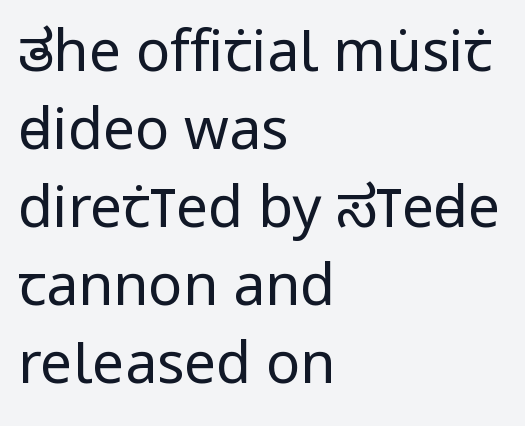
Q: Is the text bold? A: No.
Q: Is the text italic (slanted)? A: No, it is upright.
Q: Is the typeface a serif or a sans-serif typeface? A: Sans-serif.
Q: Is the text underlined? A: No.
Q: How is the paragraph aligned? A: Left-aligned.
Q: Is the spacing between letters normal or unusually wide? A: Normal.
Q: Is the spacing between lines tight, normal or loose? A: Normal.
Q: Width (condensed, normal, or wide)? A: Condensed.
Q: Stroke contrast? A: Low.
Q: x-height? A: Large.
Q: Monospaced? A: No.
